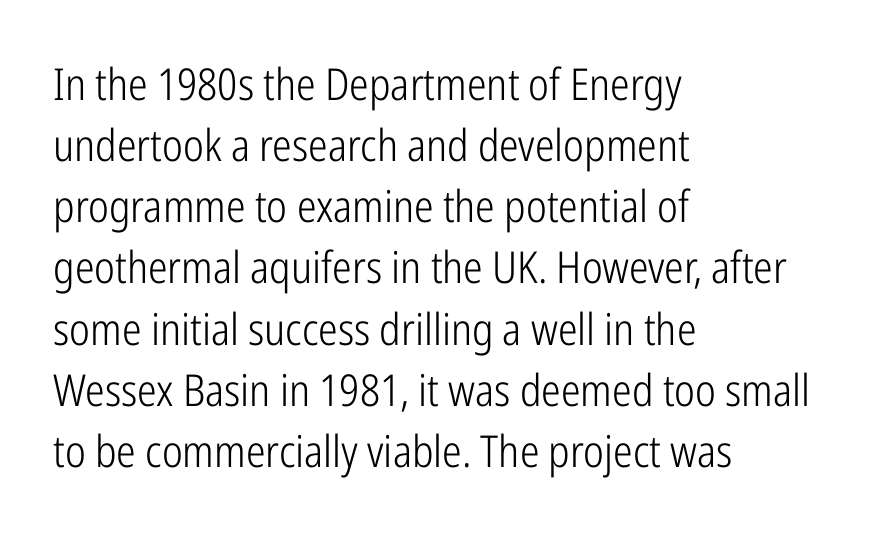
The image shows 44 px light, condensed sans-serif type, upright; set left-aligned, normal line spacing (1.39x), normal letter spacing, not underlined; low stroke contrast and a medium x-height.
